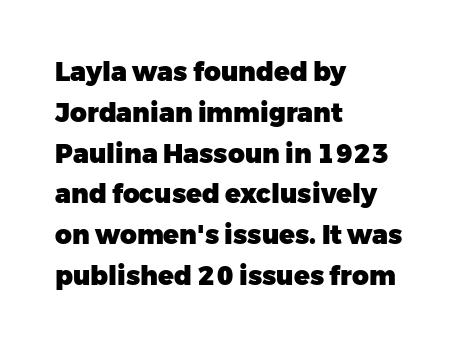
A dark, heavy texture on the line: the type is bold. Characters follow at the spacing the type designer built in. The designer left line spacing at the default. Unmarked baselines from the first word to the last. Posture: vertical.
